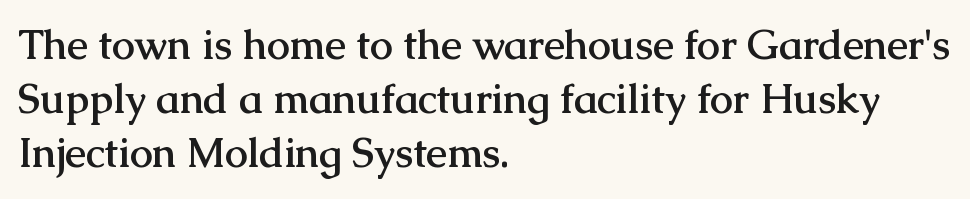
{"serif": "yes", "italic": "no", "bold": "yes", "weight": "semibold", "width": "normal", "stroke_contrast": "medium", "x_height": "medium", "monospaced": "no", "underline": "no", "align": "left", "line_spacing": "normal", "line_spacing_ratio": 1.32, "letter_spacing": "normal", "letter_spacing_em": 0.0, "glyph_px": 41}
